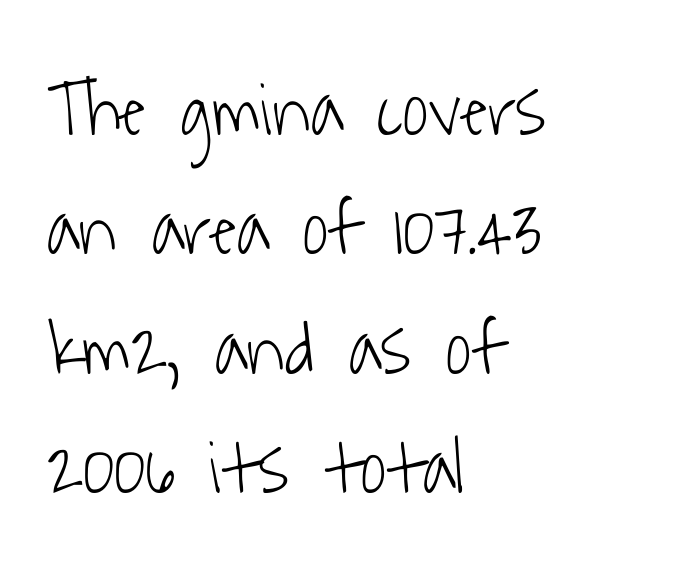
The image shows 78 px light, condensed sans-serif type; set left-aligned, normal line spacing (1.53x), normal letter spacing, not underlined; low stroke contrast and a medium x-height.
